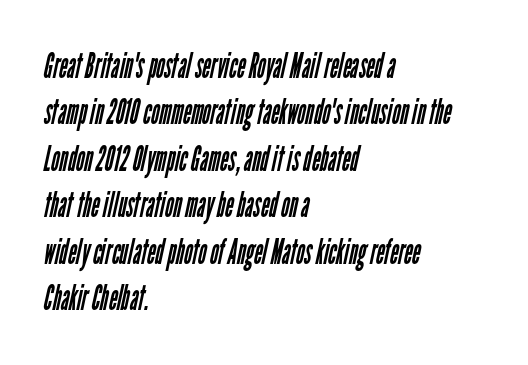
Note the varied advance widths — an 'i' is clearly narrower than an 'm'. Is this a heavy cut? Hardly; it is regular or lighter. Teacher's note: observe the even left margin — that is flush-left alignment. Underline: absent.
